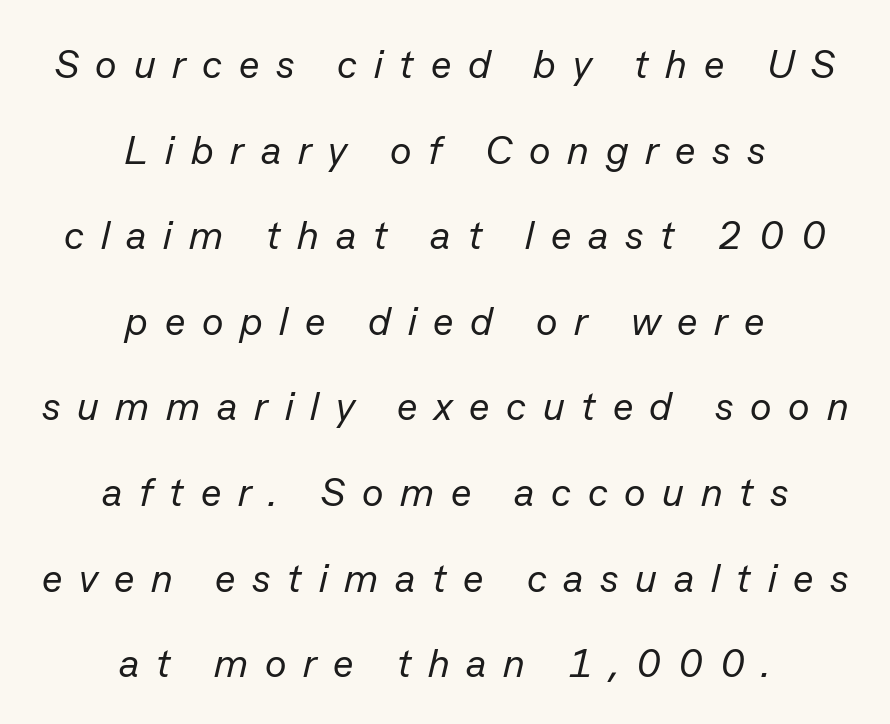
{"italic": "yes", "lean": "right", "slant_degrees": 13, "bold": "no", "weight": "regular", "width": "normal", "stroke_contrast": "low", "x_height": "medium", "monospaced": "no", "underline": "no", "align": "center", "line_spacing": "loose", "line_spacing_ratio": 2.14, "letter_spacing": "wide", "letter_spacing_em": 0.42, "glyph_px": 40}
